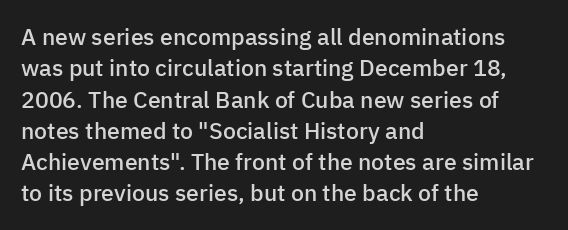
The image shows 23 px text type, upright; set left-aligned, normal line spacing (1.36x), normal letter spacing, not underlined.
